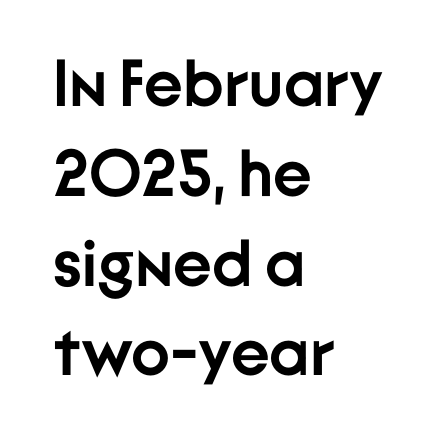
The image shows 66 px semibold sans-serif type, upright; set left-aligned, normal line spacing (1.36x), normal letter spacing, not underlined; low stroke contrast and a medium x-height.
